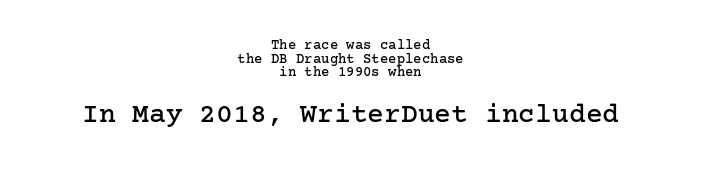
The image shows 28 px serif type, upright; set centered, tight line spacing (0.97x), normal letter spacing, not underlined; the second (bottom) block is 2.0x larger; low stroke contrast and a medium x-height.
